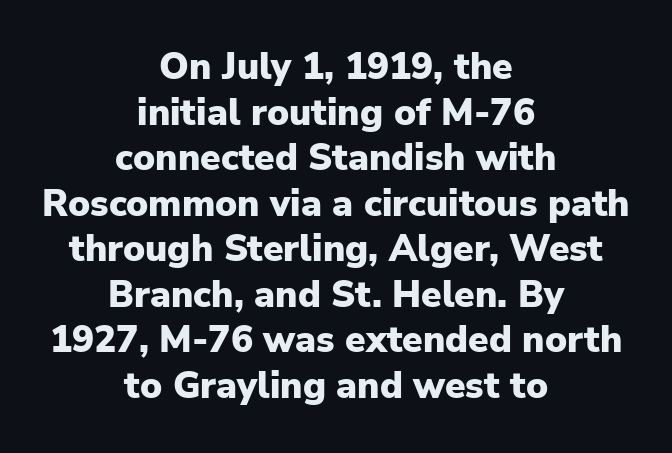
Each letter keeps its own natural width here, so spacing adapts to shape. Students, note that the glyphs here touch the page at normal intervals. The rendering uses a bold face; every stroke is thick and dark. Ascenders rise straight up at ninety degrees. Type without underlining.
